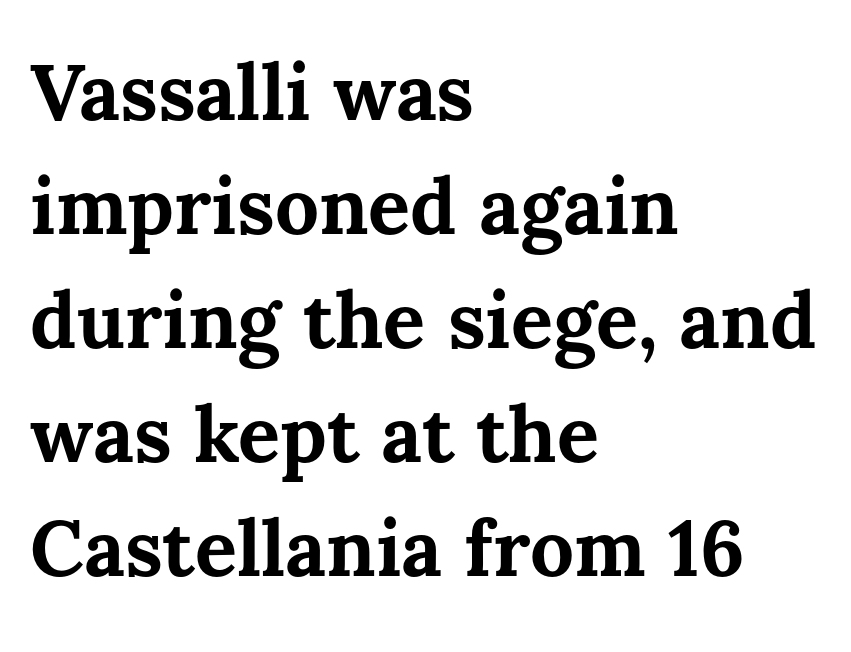
{"italic": "no", "bold": "yes", "weight": "bold", "width": "normal", "stroke_contrast": "medium", "x_height": "medium", "monospaced": "no", "underline": "no", "align": "left", "line_spacing": "normal", "line_spacing_ratio": 1.46, "letter_spacing": "normal", "letter_spacing_em": 0.0, "glyph_px": 78}
